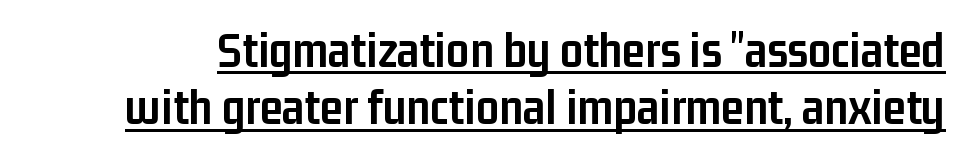
The image shows 51 px semibold, condensed sans-serif type, upright; set tight line spacing (1.12x), normal letter spacing, underlined; low stroke contrast and a medium x-height.
